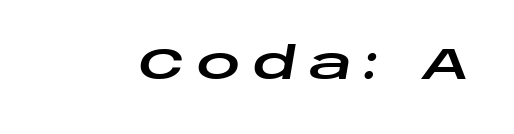
{"italic": "yes", "lean": "right", "slant_degrees": 10, "width": "wide", "stroke_contrast": "low", "x_height": "large", "monospaced": "no", "underline": "no", "letter_spacing": "wide", "letter_spacing_em": 0.29, "glyph_px": 43}
